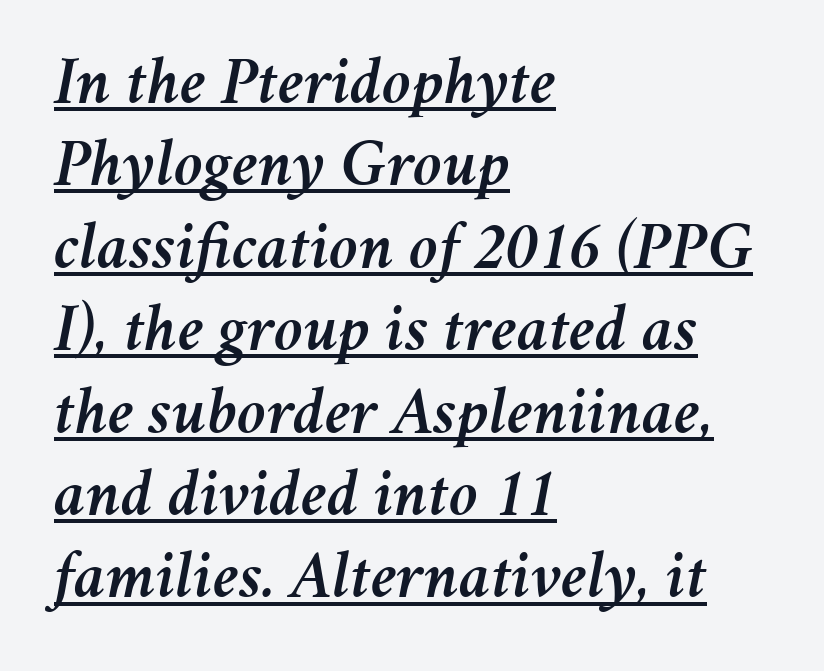
The image shows 67 px text type, italic (leaning right); set left-aligned, line spacing 1.23x, normal letter spacing, underlined; medium stroke contrast and a medium x-height.
